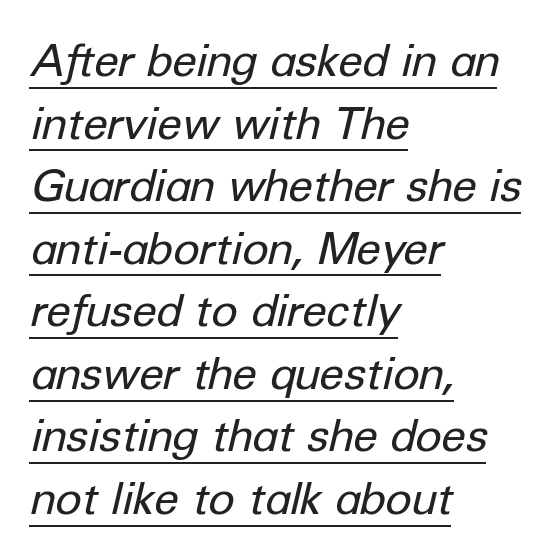
The image shows 45 px regular-weight type, italic (leaning right); set left-aligned, normal line spacing (1.39x), normal letter spacing, underlined; low stroke contrast and a medium x-height.
